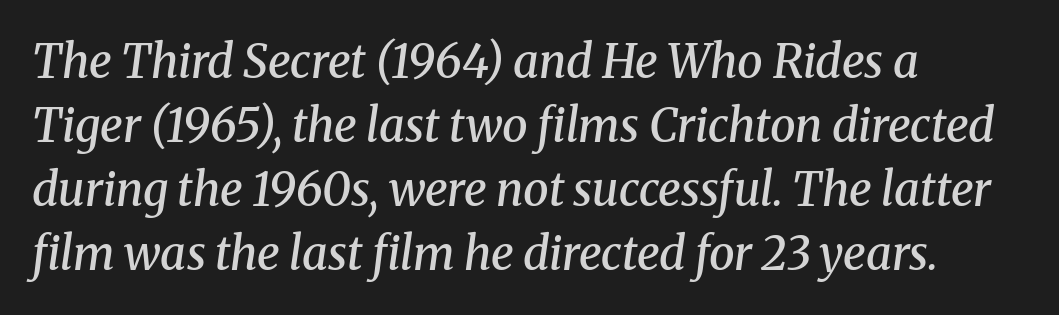
{"serif": "yes", "italic": "yes", "lean": "right", "slant_degrees": 8, "bold": "semi", "weight": "semibold", "width": "normal", "stroke_contrast": "medium", "x_height": "medium", "monospaced": "no", "underline": "no", "align": "left", "line_spacing": "normal", "line_spacing_ratio": 1.39, "letter_spacing": "normal", "letter_spacing_em": 0.0, "glyph_px": 46}
